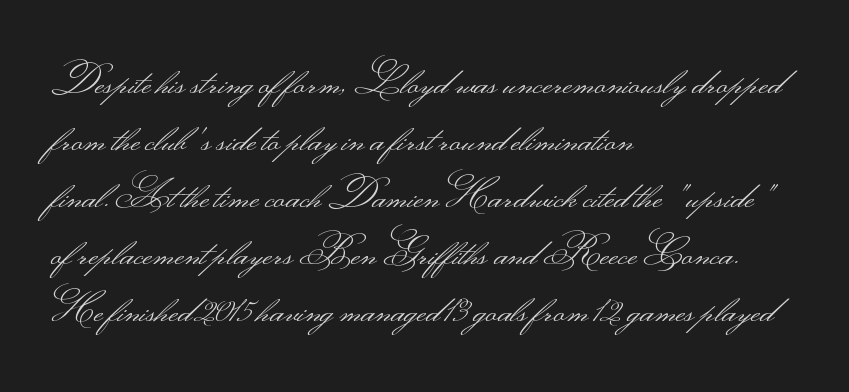
Q: Is the text bold? A: No.
Q: Is the text italic (slanted)? A: Yes.
Q: Is the typeface a serif or a sans-serif typeface? A: Sans-serif.
Q: Is the text underlined? A: No.
Q: How is the paragraph aligned? A: Left-aligned.
Q: Is the spacing between letters normal or unusually wide? A: Normal.
Q: Is the spacing between lines tight, normal or loose? A: Normal.
Q: Width (condensed, normal, or wide)? A: Wide.
Q: Stroke contrast? A: Medium.
Q: Monospaced? A: No.
